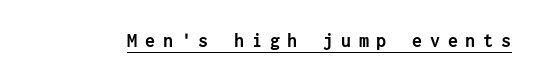
Posture: vertical. Has an underline been added? It has. Plenty of ink on the page — the face is bold. The passage shown has open, widely tracked lettering throughout.
